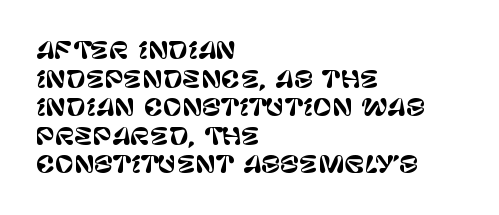
{"underline": "no", "align": "left", "line_spacing_ratio": 1.24, "letter_spacing": "normal", "letter_spacing_em": 0.0, "glyph_px": 23}
